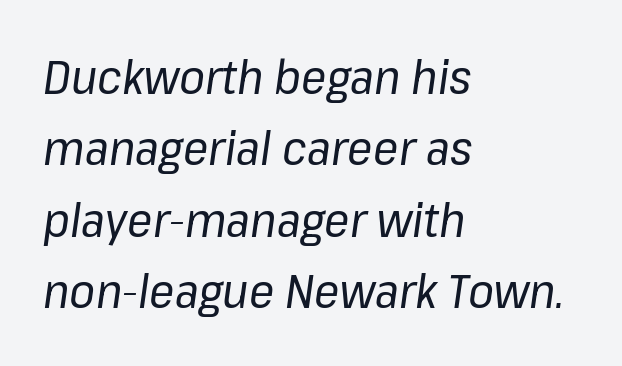
The image shows 47 px regular-weight type, italic (leaning right); set left-aligned, normal line spacing (1.52x), normal letter spacing, not underlined; low stroke contrast and a medium x-height.
